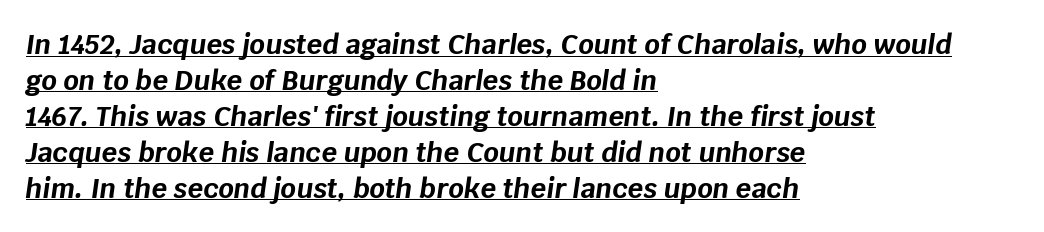
The rendering anchors every line to the left-hand side. Does extra space separate the letters? No, they use regular spacing. Chunky letters — that's bold for sure. Notice how descenders clear the ascenders below comfortably — that's standard leading.
